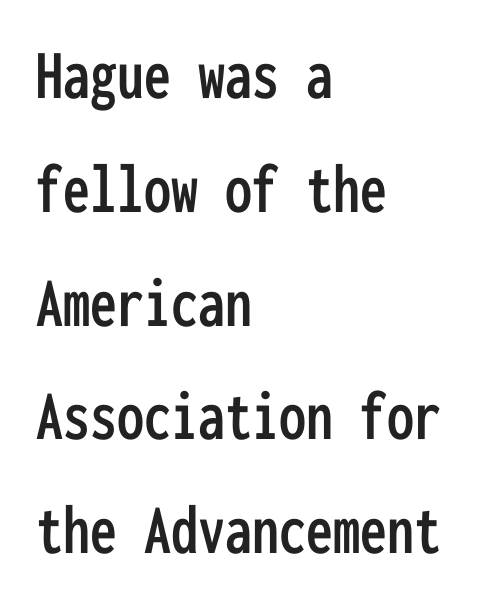
A student would call this left alignment; a typographer would say flush left, rag right. Looks like terminal output: every glyph gets an equal slot. Look at the tracking — it's just the regular setting, nothing added. Quick note: not italic, upright.
